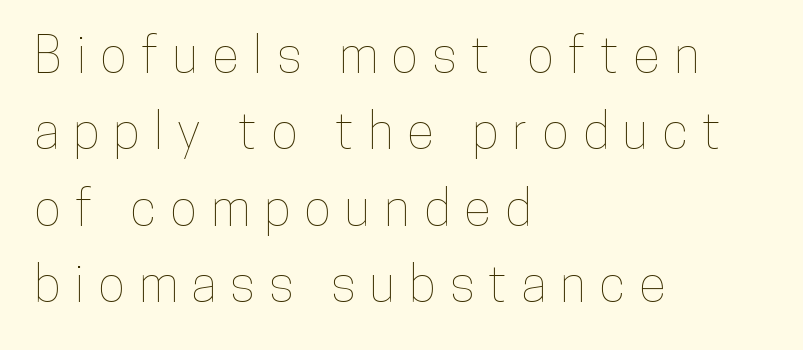
The image shows 51 px condensed type, upright; set left-aligned, normal line spacing (1.5x), unusually wide letter spacing (+0.28 em), not underlined; low stroke contrast and a medium x-height.
